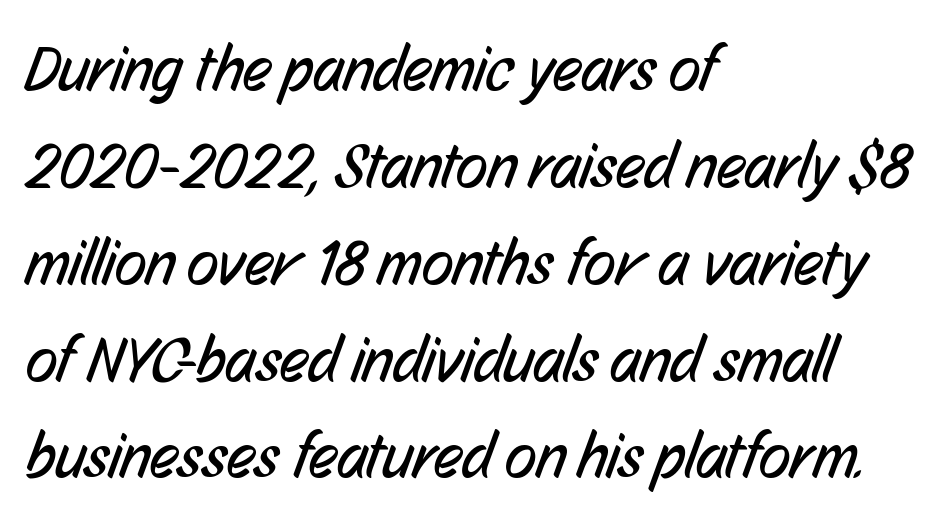
The passage shown is typed in a proportional face where columns would drift. The strokes carry an ordinary text weight at most. Each word holds together tightly as a unit, with standard inter-letter gaps. The glyphs in this specimen are sans serif. The passage shown is not underscored anywhere.
